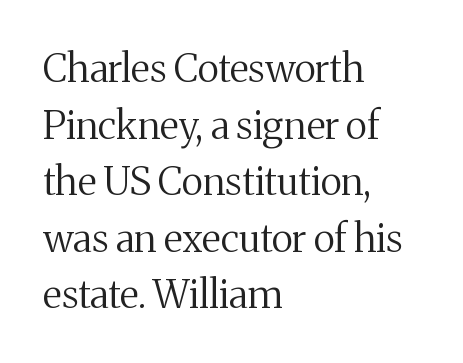
Q: Is the text bold? A: No.
Q: Is the text italic (slanted)? A: No, it is upright.
Q: Is the typeface a serif or a sans-serif typeface? A: Serif.
Q: Is the text underlined? A: No.
Q: How is the paragraph aligned? A: Left-aligned.
Q: Is the spacing between letters normal or unusually wide? A: Normal.
Q: Is the spacing between lines tight, normal or loose? A: Normal.
Q: Width (condensed, normal, or wide)? A: Normal.
Q: Stroke contrast? A: Medium.
Q: x-height? A: Medium.
Q: Monospaced? A: No.
